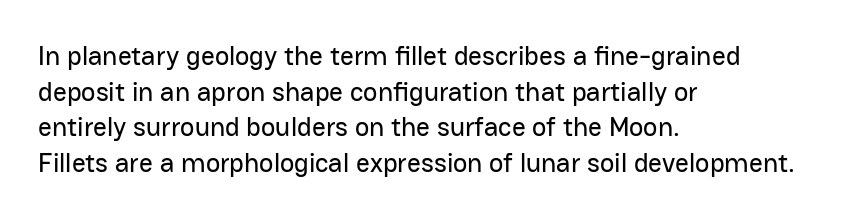
Q: Is the text italic (slanted)? A: No, it is upright.
Q: Is the text underlined? A: No.
Q: How is the paragraph aligned? A: Left-aligned.
Q: Is the spacing between letters normal or unusually wide? A: Normal.
Q: Is the spacing between lines tight, normal or loose? A: Normal.
